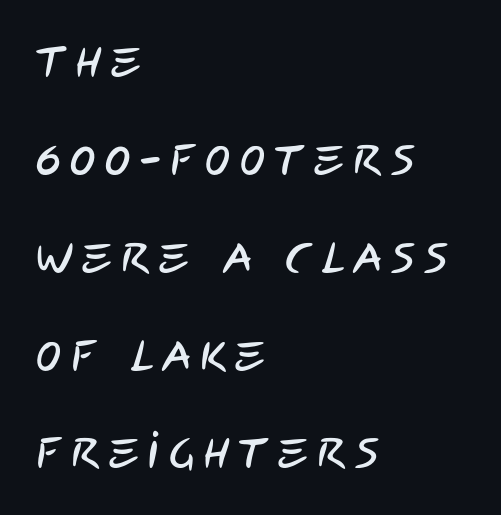
Q: Is the typeface a serif or a sans-serif typeface? A: Sans-serif.
Q: Is the text underlined? A: No.
Q: How is the paragraph aligned? A: Left-aligned.
Q: Is the spacing between letters normal or unusually wide? A: Unusually wide.
Q: Is the spacing between lines tight, normal or loose? A: Loose.
Q: Width (condensed, normal, or wide)? A: Condensed.
Q: Stroke contrast? A: Low.
Q: x-height? A: Large.
Q: Monospaced? A: No.
